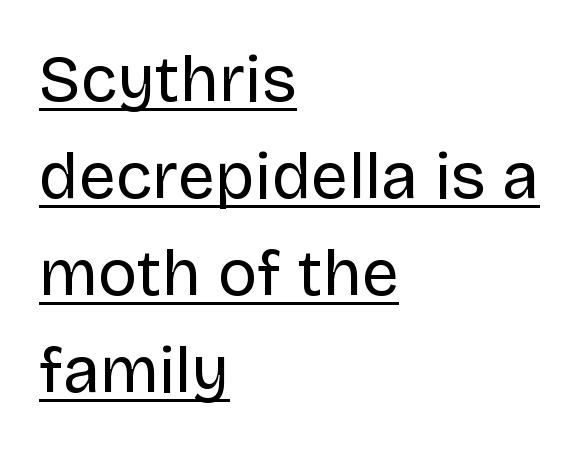
The rendering uses the underline text-decoration. These lines are rendered in a variable-pitch font. A typesetter would mark this as roman, not italic. Each word holds together tightly as a unit, with standard inter-letter gaps. Stems and bowls with no extra thickness — not bold. The lines in this sample share a left origin and differ only in where they stop.
